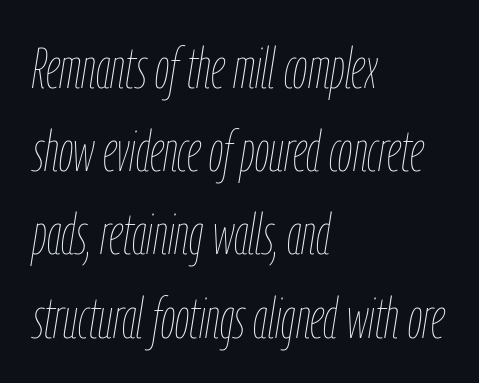
The image shows 57 px thin, condensed type, italic (leaning right); set left-aligned, normal line spacing (1.46x), normal letter spacing, not underlined; low stroke contrast and a medium x-height.
